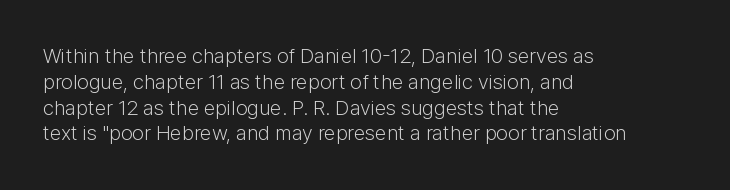
Q: Is the text bold? A: No.
Q: Is the text italic (slanted)? A: No, it is upright.
Q: Is the text underlined? A: No.
Q: How is the paragraph aligned? A: Left-aligned.
Q: Is the spacing between letters normal or unusually wide? A: Normal.
